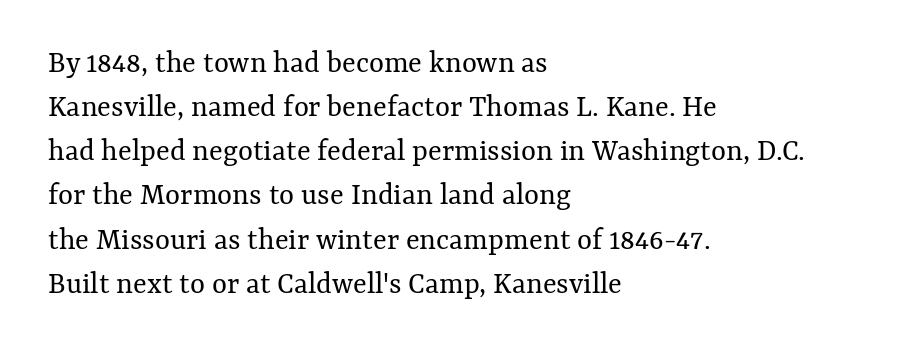
Is the type heavy? It reads as light-to-regular instead. Short and long lines alike share a common starting point at left. How would I describe the line gaps? Plain and ordinary. Each letter keeps its own natural width here, so spacing adapts to shape. The face used here is rendered with its standard letterfit.
